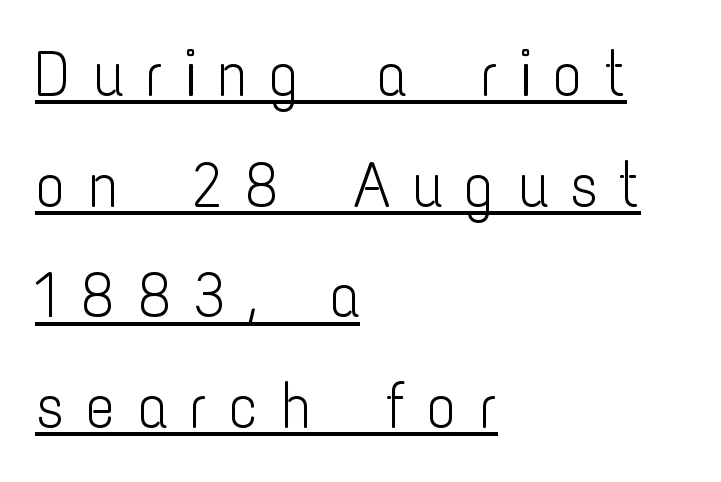
{"serif": "no", "italic": "no", "bold": "no", "weight": "light", "width": "condensed", "stroke_contrast": "low", "x_height": "medium", "monospaced": "no", "underline": "yes", "align": "left", "line_spacing_ratio": 1.73, "letter_spacing": "wide", "letter_spacing_em": 0.32, "glyph_px": 64}
